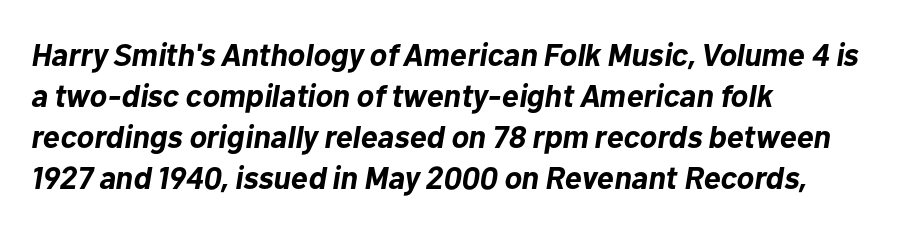
The string is rendered with underlining switched off. What's the leading like? Ordinary, nothing unusual. Think of a printed novel: that variable character pitch is what you see here. In terms of weight, the rendering is a true, heavy bold.
